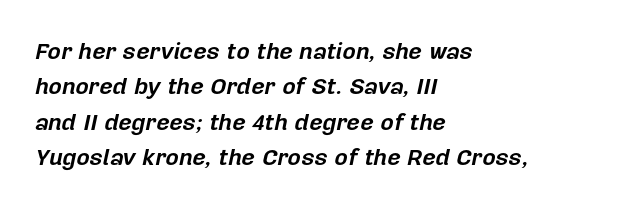
{"italic": "yes", "lean": "right", "slant_degrees": 12, "bold": "yes", "underline": "no", "align": "left", "line_spacing": "normal", "line_spacing_ratio": 1.54, "letter_spacing": "normal", "letter_spacing_em": 0.0, "glyph_px": 23}
